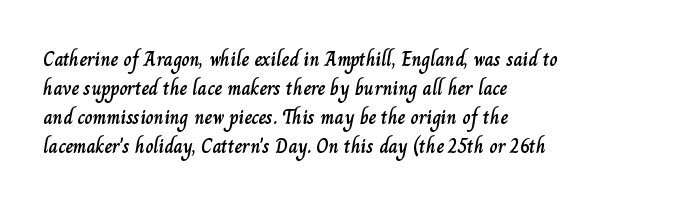
{"underline": "no", "align": "left", "line_spacing": "normal", "line_spacing_ratio": 1.45, "letter_spacing": "normal", "letter_spacing_em": 0.0, "glyph_px": 20}
